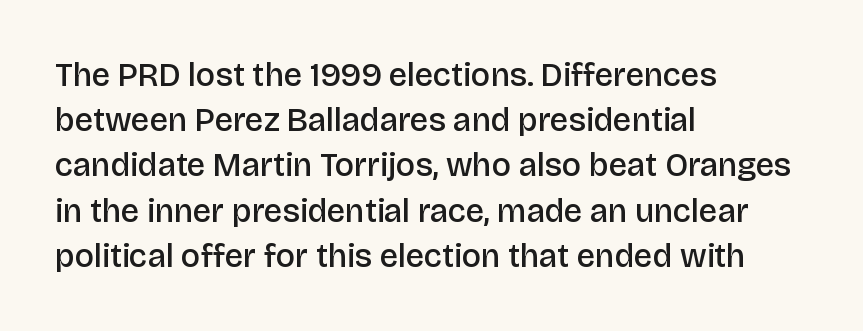
{"serif": "no", "italic": "no", "bold": "semi", "weight": "semibold", "width": "normal", "stroke_contrast": "low", "x_height": "large", "monospaced": "no", "underline": "no", "align": "left", "line_spacing": "normal", "line_spacing_ratio": 1.37, "letter_spacing": "normal", "letter_spacing_em": 0.0, "glyph_px": 33}
